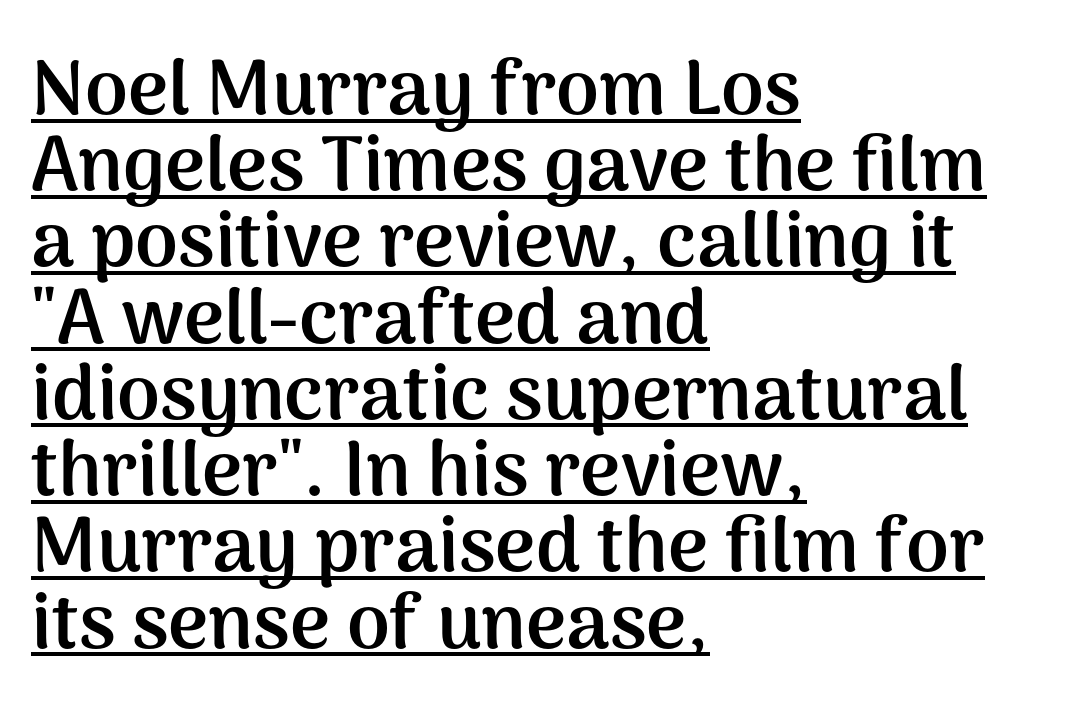
The image shows 77 px semibold sans-serif type, upright; set left-aligned, tight line spacing (0.99x), normal letter spacing, underlined; medium stroke contrast and a medium x-height.
